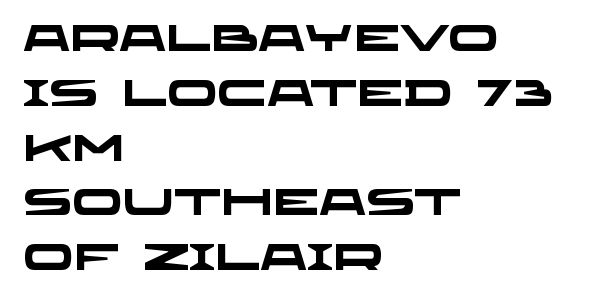
Q: Is the text bold? A: Yes.
Q: Is the typeface a serif or a sans-serif typeface? A: Sans-serif.
Q: Is the text underlined? A: No.
Q: How is the paragraph aligned? A: Left-aligned.
Q: Is the spacing between letters normal or unusually wide? A: Normal.
Q: Is the spacing between lines tight, normal or loose? A: Normal.
Q: Width (condensed, normal, or wide)? A: Wide.
Q: Stroke contrast? A: Low.
Q: x-height? A: Large.
Q: Monospaced? A: No.
